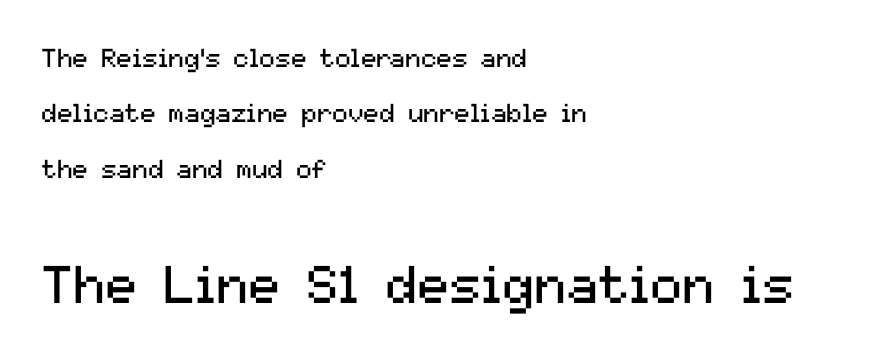
Letterform terminals end flat and unadorned throughout the passage. Widely set lines give the paragraph a tall, airy silhouette. Reading top to bottom, the characters get bigger at the block break. There is no visible air inserted between adjacent glyphs. Quick note: underline off.
